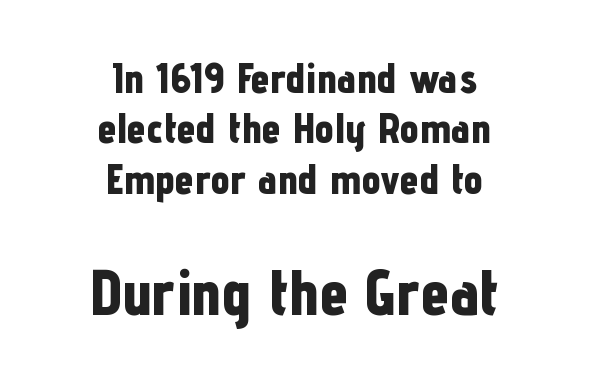
Q: Is the text bold? A: Yes.
Q: Is the text italic (slanted)? A: No, it is upright.
Q: Is the typeface a serif or a sans-serif typeface? A: Sans-serif.
Q: Is the text underlined? A: No.
Q: How is the paragraph aligned? A: Centered.
Q: Is the spacing between letters normal or unusually wide? A: Normal.
Q: Which block of text is set in a larger size, the first (top) or the second (bottom)? A: The second (bottom) one.
Q: Width (condensed, normal, or wide)? A: Condensed.
Q: Stroke contrast? A: Low.
Q: x-height? A: Medium.
Q: Monospaced? A: No.
